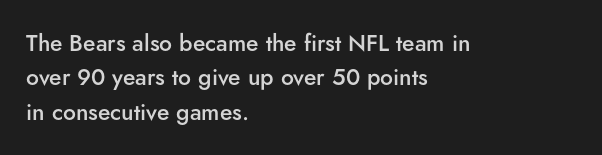
The sample has been set in demibold, a notch under bold. Students, observe: this is what conventionally led text looks like. All the whitespace from short lines collects on the right. Descenders are the only things crossing below the line.
